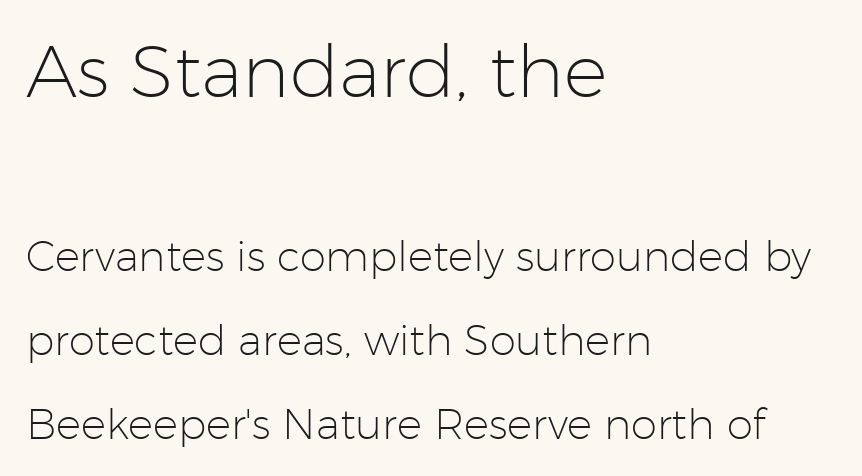
{"serif": "no", "italic": "no", "bold": "no", "weight": "light", "width": "normal", "stroke_contrast": "low", "x_height": "medium", "monospaced": "no", "underline": "no", "align": "left", "line_spacing": "loose", "line_spacing_ratio": 2.0, "letter_spacing": "normal", "letter_spacing_em": 0.0, "larger_block": "first", "size_ratio": 1.74, "glyph_px": 73}
